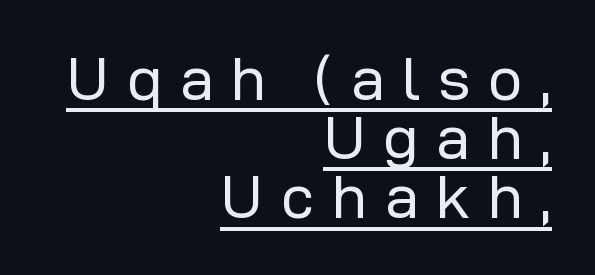
The image shows 61 px regular-weight sans-serif type, upright; set right-aligned, tight line spacing (0.97x), unusually wide letter spacing (+0.29 em), underlined; low stroke contrast and a medium x-height.
